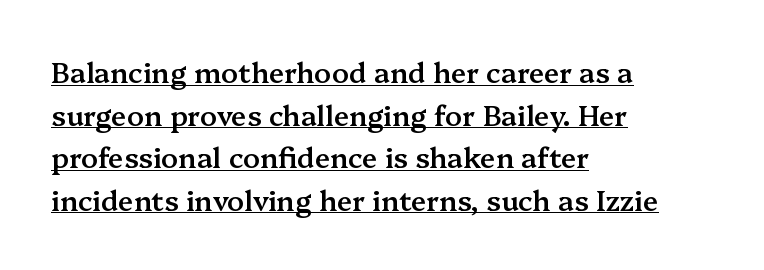
Look at the tracking — it's just the regular setting, nothing added. You could not count columns in this text — the font is proportionally spaced. Does a line run under the words? Yes, clearly. Teacher's note: observe the even left margin — that is flush-left alignment. The rows are spaced the way most documents space them.
